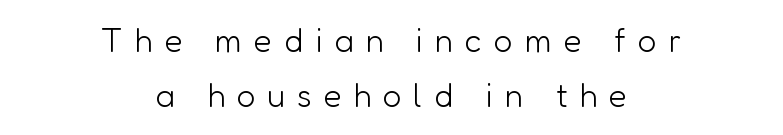
Horizontal alignment here is central, giving a formal, balanced look. Check where the strokes stop: nothing finishes them off — pure sans. The glyphs are unaccompanied by any horizontal stroke below them. The typography opts for an upright posture over an oblique one. The weight would be labelled regular, book, light, or lighter still. Honestly, the letter spacing is so wide it's the main thing you notice.
